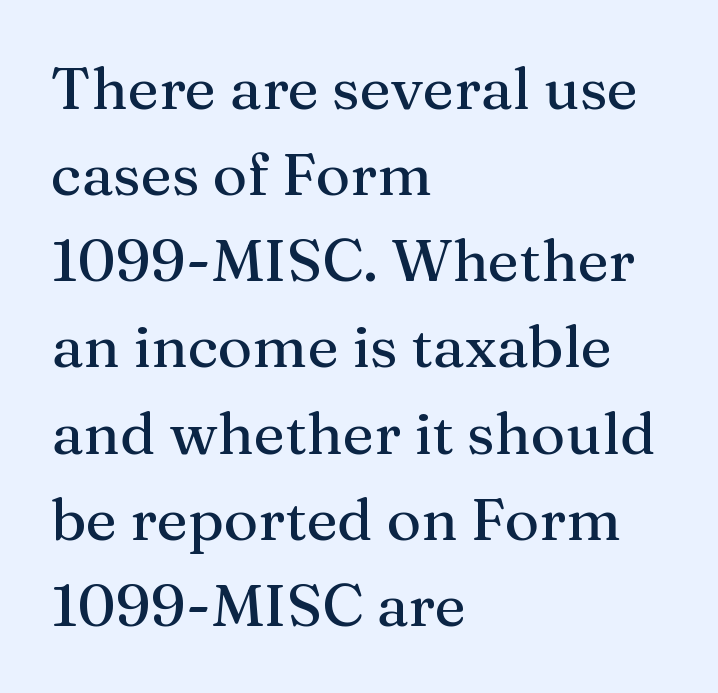
{"serif": "yes", "italic": "no", "width": "normal", "stroke_contrast": "medium", "x_height": "medium", "monospaced": "no", "underline": "no", "align": "left", "line_spacing": "normal", "line_spacing_ratio": 1.46, "letter_spacing": "normal", "letter_spacing_em": 0.0, "glyph_px": 59}
